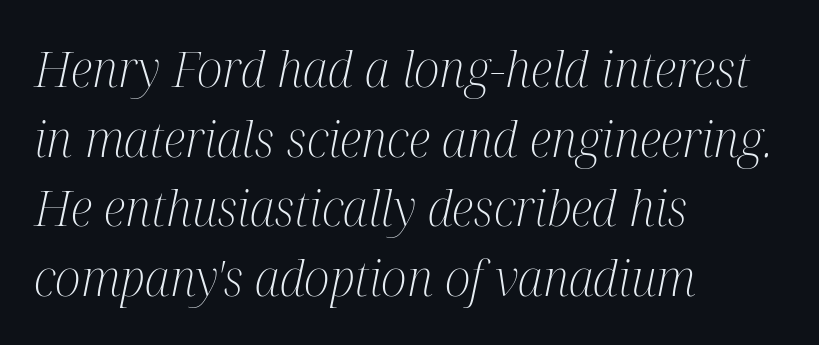
Here the designer chose a conventional face with non-uniform glyph widths. Serifs: yes, visible at the terminals of the letterforms. Horizontal bands of white between lines are of average thickness. The strokes are not fattened; the text isn't bold.
